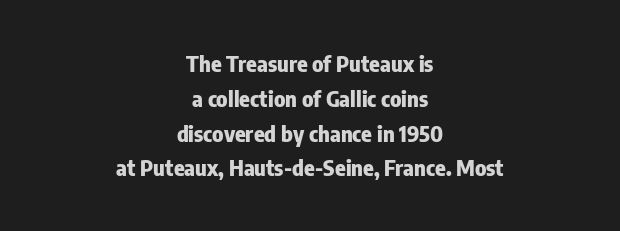
Nope, not italic — everything's standing straight. Students, this is bold: see how much ink each stroke carries. The gap between lines stays unmarked. One glance says typical: line gaps are just what's usual. The face used here is rendered with its standard letterfit.
